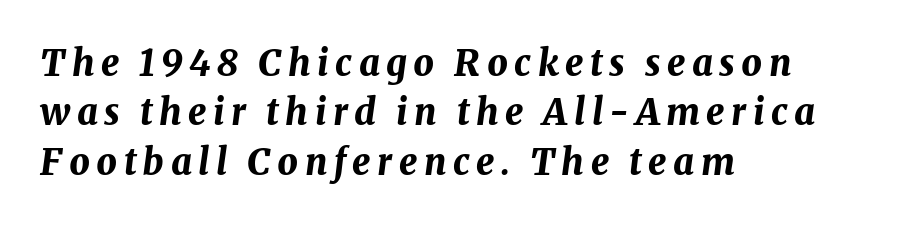
Q: Is the text bold? A: Yes.
Q: Is the text italic (slanted)? A: Yes, it leans right by about 8 degrees.
Q: Is the text underlined? A: No.
Q: How is the paragraph aligned? A: Left-aligned.
Q: Is the spacing between lines tight, normal or loose? A: Normal.
Q: Width (condensed, normal, or wide)? A: Normal.
Q: Stroke contrast? A: Medium.
Q: x-height? A: Medium.
Q: Monospaced? A: No.
